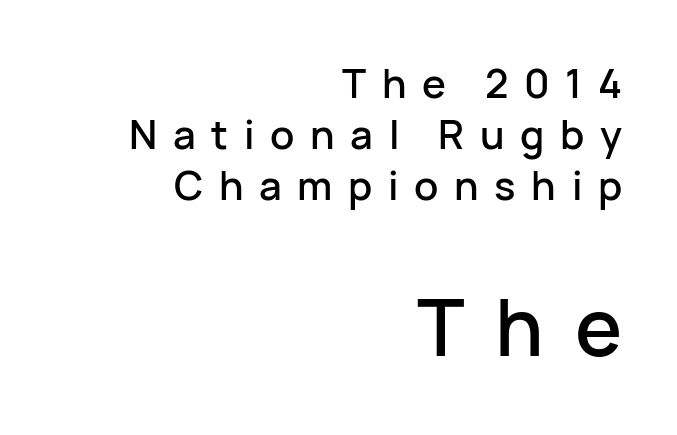
{"serif": "no", "italic": "no", "width": "normal", "stroke_contrast": "low", "x_height": "medium", "monospaced": "no", "underline": "no", "align": "right", "line_spacing": "normal", "line_spacing_ratio": 1.27, "letter_spacing": "wide", "letter_spacing_em": 0.39, "larger_block": "second", "size_ratio": 1.98, "glyph_px": 79}
